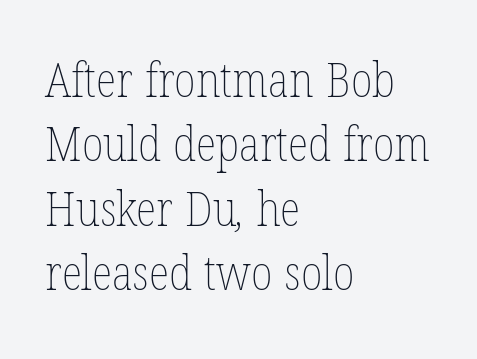
Regular leading. Is this a fixed-width face? No — the glyphs have proportional, varying widths. Rule under the text: the space is simply empty. This sample is left-justified, so line endings fall wherever the words run out.
